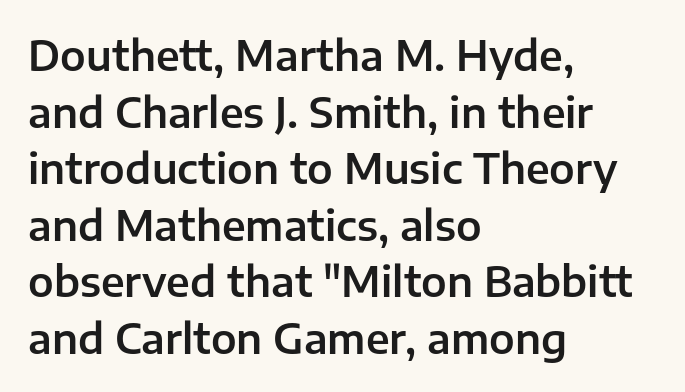
Q: Is the text italic (slanted)? A: No, it is upright.
Q: Is the typeface a serif or a sans-serif typeface? A: Sans-serif.
Q: Is the text underlined? A: No.
Q: How is the paragraph aligned? A: Left-aligned.
Q: Is the spacing between letters normal or unusually wide? A: Normal.
Q: Is the spacing between lines tight, normal or loose? A: Normal.
Q: Width (condensed, normal, or wide)? A: Normal.
Q: Stroke contrast? A: Low.
Q: x-height? A: Medium.
Q: Monospaced? A: No.
